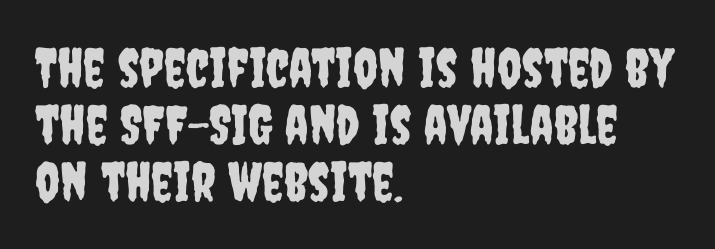
The image shows 54 px condensed sans-serif type, upright; set left-aligned, tight line spacing (1.06x), normal letter spacing, not underlined; low stroke contrast and a large x-height.
